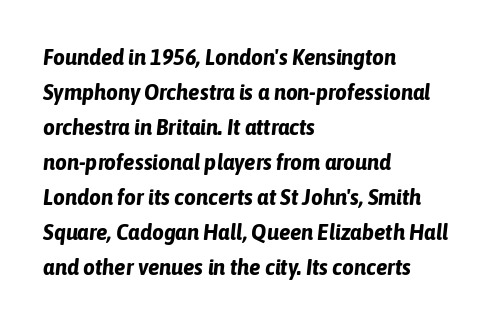
Q: Is the text bold? A: Yes.
Q: Is the text italic (slanted)? A: Yes, it leans right by about 6 degrees.
Q: Is the text underlined? A: No.
Q: How is the paragraph aligned? A: Left-aligned.
Q: Is the spacing between letters normal or unusually wide? A: Normal.
Q: Is the spacing between lines tight, normal or loose? A: Normal.
